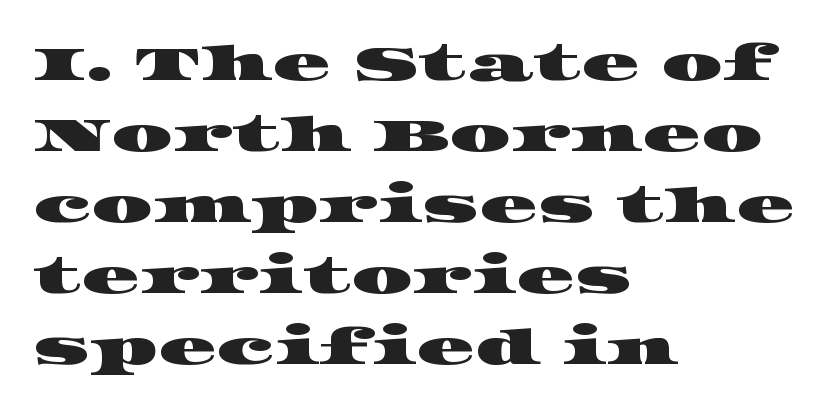
Lines of text with bare space underneath. The rendering shows small feet on the letterforms — a serif design. The rendering uses a moderate line-height, typical for paragraphs. Compared with typical body copy, the letter spacing here is the same.
